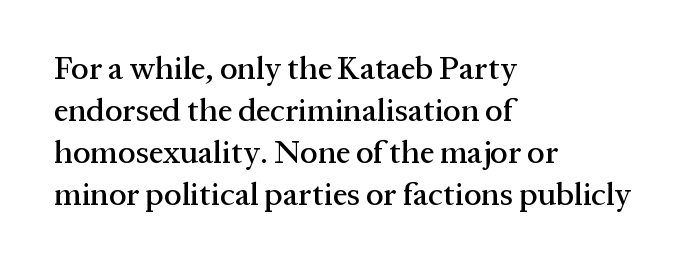
{"serif": "yes", "italic": "no", "width": "normal", "stroke_contrast": "medium", "x_height": "medium", "monospaced": "no", "underline": "no", "align": "left", "line_spacing": "normal", "line_spacing_ratio": 1.31, "letter_spacing": "normal", "letter_spacing_em": 0.0, "glyph_px": 32}
